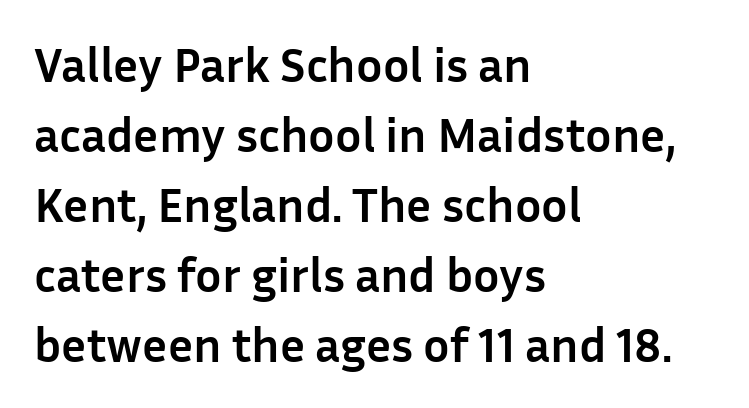
{"serif": "no", "italic": "no", "bold": "yes", "weight": "semibold", "width": "normal", "stroke_contrast": "low", "x_height": "medium", "monospaced": "no", "underline": "no", "align": "left", "line_spacing": "normal", "line_spacing_ratio": 1.43, "letter_spacing": "normal", "letter_spacing_em": 0.0, "glyph_px": 49}
